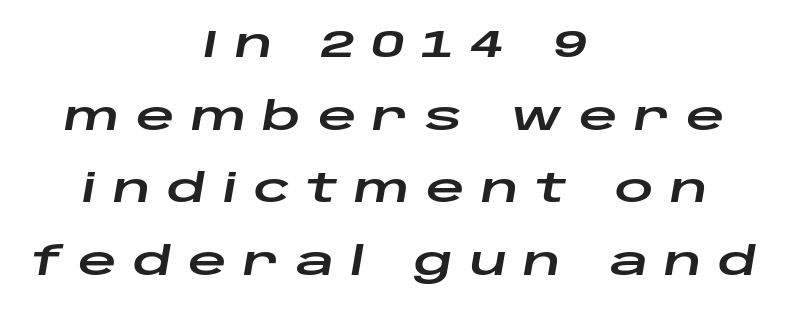
What stands out about the letter spacing? Its width — letters are far apart. Compared with ordinary roman type, these characters are visibly tilted. Note the varied advance widths — an 'i' is clearly narrower than an 'm'. The foot of each line stays bare and open. Layout note: lines centered. Compared with typical paragraphs, the rows here are farther apart.
